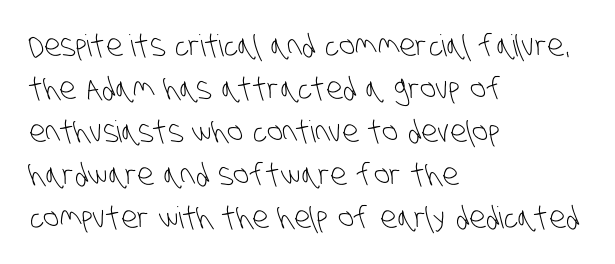
Words float on clear page, feet unadorned. Leftover space on each line is placed entirely after the last word. The strokes carry an ordinary text weight at most. Compared with typical body copy, the letter spacing here is the same. Proportional: the letters do not fall into vertical columns.
